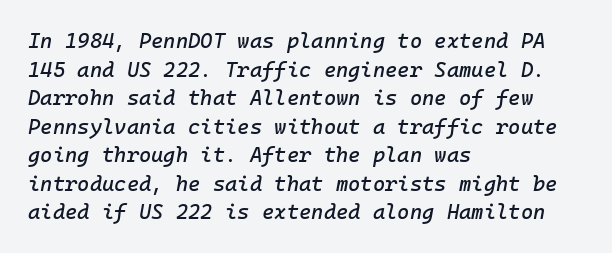
Q: Is the text italic (slanted)? A: Yes, it leans right by about 10 degrees.
Q: Is the text underlined? A: No.
Q: How is the paragraph aligned? A: Left-aligned.
Q: Is the spacing between letters normal or unusually wide? A: Normal.
Q: Is the spacing between lines tight, normal or loose? A: Normal.
